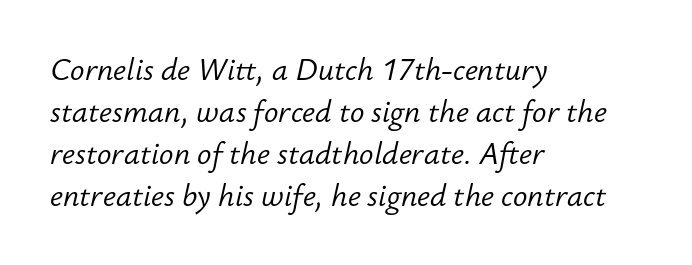
Q: Is the text bold? A: No.
Q: Is the text italic (slanted)? A: Yes, it leans right by about 12 degrees.
Q: Is the text underlined? A: No.
Q: How is the paragraph aligned? A: Left-aligned.
Q: Is the spacing between letters normal or unusually wide? A: Normal.
Q: Is the spacing between lines tight, normal or loose? A: Normal.
Q: Width (condensed, normal, or wide)? A: Normal.
Q: Stroke contrast? A: Low.
Q: x-height? A: Small.
Q: Monospaced? A: No.
